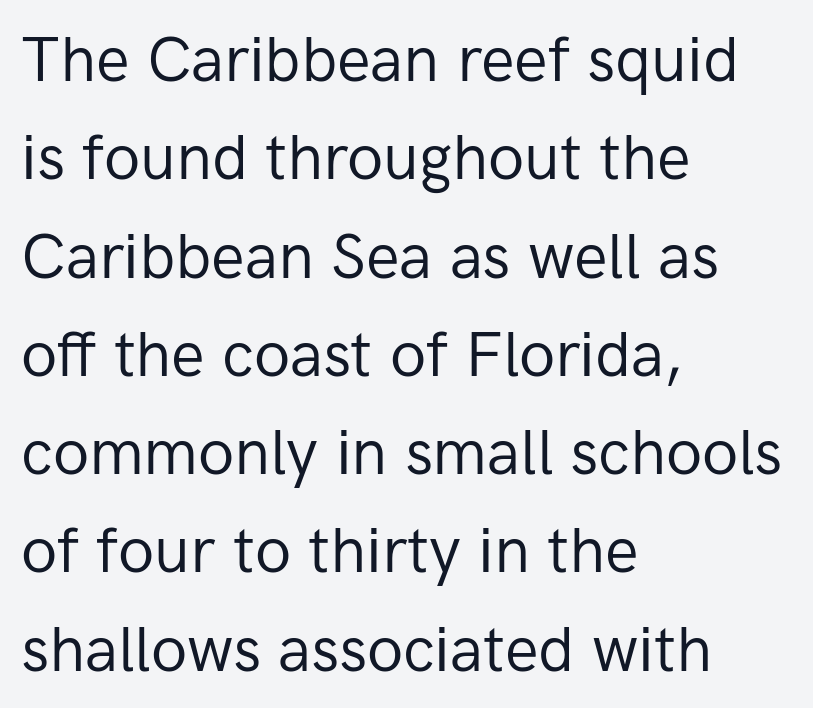
{"serif": "no", "italic": "no", "bold": "no", "weight": "regular", "width": "normal", "stroke_contrast": "low", "x_height": "medium", "monospaced": "no", "underline": "no", "align": "left", "line_spacing": "normal", "line_spacing_ratio": 1.56, "letter_spacing": "normal", "letter_spacing_em": 0.0, "glyph_px": 63}
